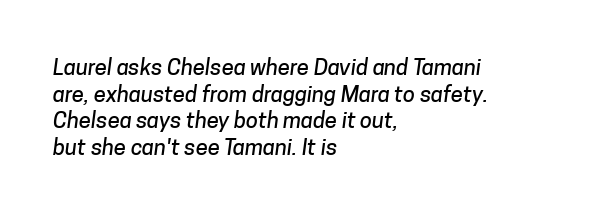
Q: Is the text underlined? A: No.
Q: How is the paragraph aligned? A: Left-aligned.
Q: Is the spacing between letters normal or unusually wide? A: Normal.
